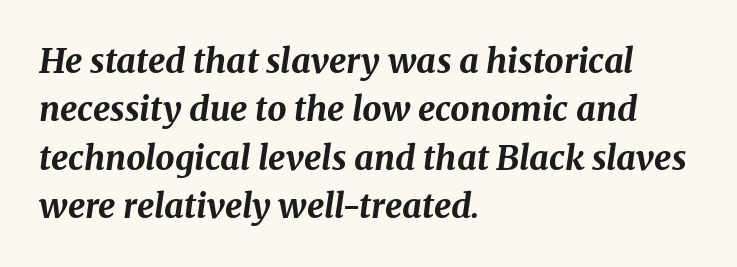
{"italic": "yes", "lean": "right", "slant_degrees": 8, "bold": "yes", "weight": "bold", "width": "normal", "stroke_contrast": "medium", "x_height": "medium", "monospaced": "no", "underline": "no", "align": "left", "line_spacing": "normal", "line_spacing_ratio": 1.42, "letter_spacing": "normal", "letter_spacing_em": 0.0, "glyph_px": 34}
